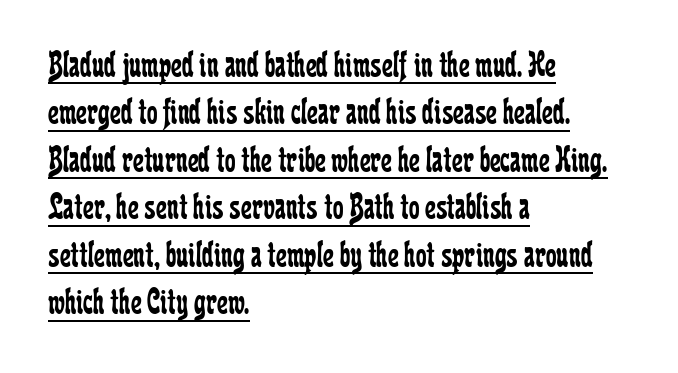
{"serif": "yes", "italic": "no", "bold": "no", "weight": "regular", "width": "condensed", "stroke_contrast": "low", "x_height": "medium", "monospaced": "no", "underline": "yes", "align": "left", "line_spacing": "normal", "line_spacing_ratio": 1.25, "letter_spacing": "normal", "letter_spacing_em": 0.0, "glyph_px": 38}
